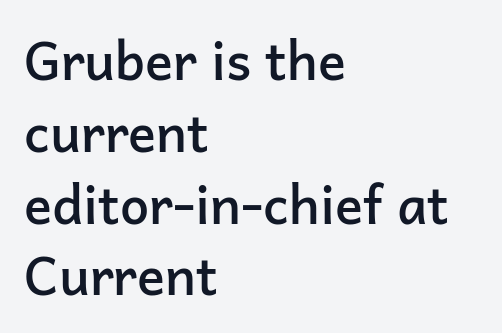
The image shows 52 px semibold sans-serif type, upright; set left-aligned, normal line spacing (1.38x), normal letter spacing, not underlined; low stroke contrast and a medium x-height.
